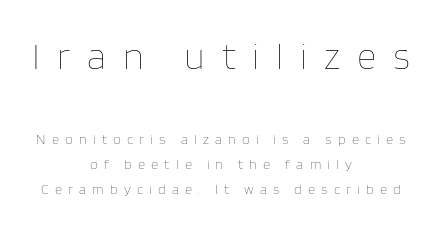
Q: Is the text bold? A: No.
Q: Is the text italic (slanted)? A: No, it is upright.
Q: Is the text underlined? A: No.
Q: How is the paragraph aligned? A: Centered.
Q: Is the spacing between letters normal or unusually wide? A: Unusually wide.
Q: Which block of text is set in a larger size, the first (top) or the second (bottom)? A: The first (top) one.
Q: Width (condensed, normal, or wide)? A: Normal.
Q: Stroke contrast? A: Low.
Q: x-height? A: Large.
Q: Monospaced? A: No.
